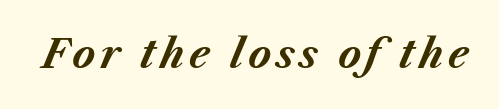
{"italic": "yes", "lean": "right", "slant_degrees": 23, "bold": "yes", "weight": "bold", "width": "normal", "stroke_contrast": "medium", "x_height": "medium", "monospaced": "no", "underline": "no", "glyph_px": 39}
